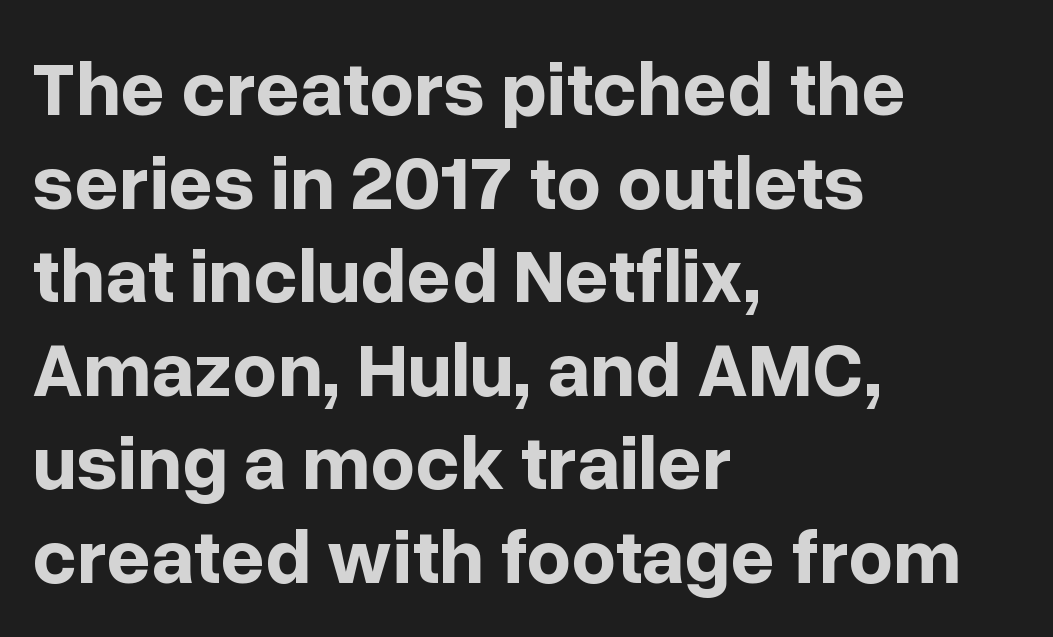
Q: Is the text bold? A: Yes.
Q: Is the text italic (slanted)? A: No, it is upright.
Q: Is the typeface a serif or a sans-serif typeface? A: Sans-serif.
Q: Is the text underlined? A: No.
Q: How is the paragraph aligned? A: Left-aligned.
Q: Is the spacing between letters normal or unusually wide? A: Normal.
Q: Width (condensed, normal, or wide)? A: Normal.
Q: Stroke contrast? A: Low.
Q: x-height? A: Medium.
Q: Monospaced? A: No.
